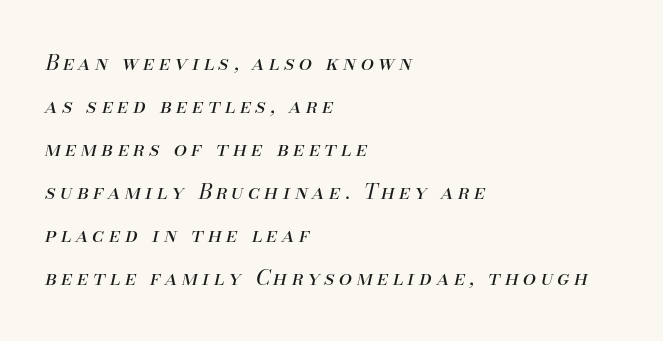
The image shows 21 px text type, italic (leaning right); set left-aligned, loose line spacing (2.05x), unusually wide letter spacing (+0.21 em), not underlined.
